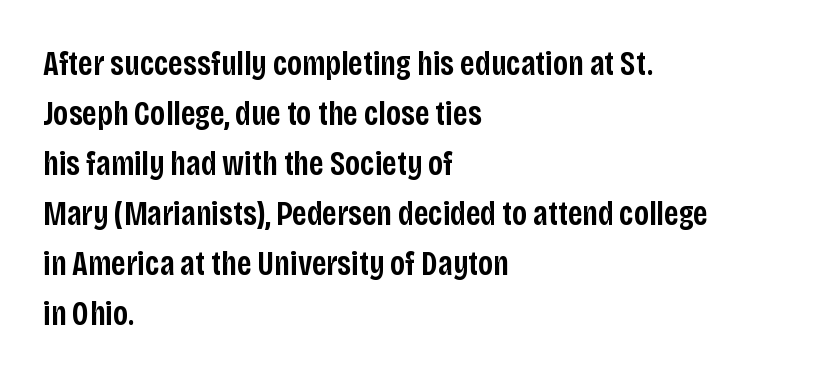
The image shows 34 px semibold, condensed sans-serif type, upright; set left-aligned, normal line spacing (1.47x), normal letter spacing, not underlined; low stroke contrast and a large x-height.
